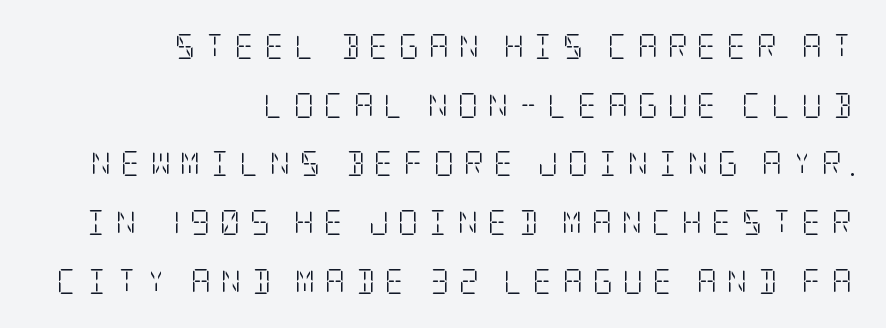
{"italic": "no", "bold": "no", "underline": "no", "align": "right", "line_spacing": "loose", "line_spacing_ratio": 2.35, "letter_spacing": "wide", "letter_spacing_em": 0.38, "glyph_px": 25}
